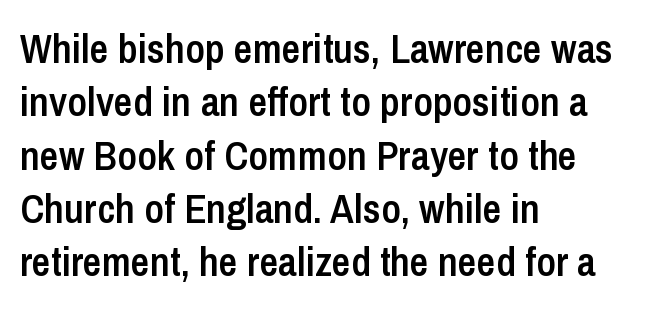
The letters stand upright; this is a roman face. The foot of each line stays bare and open. A bit beefed up — I'd call it semibold rather than bold. This block has exactly the height ordinary leading produces. Short note: letters normally spaced. This rendering employs a face without finishing strokes, i.e., a sans-serif.
